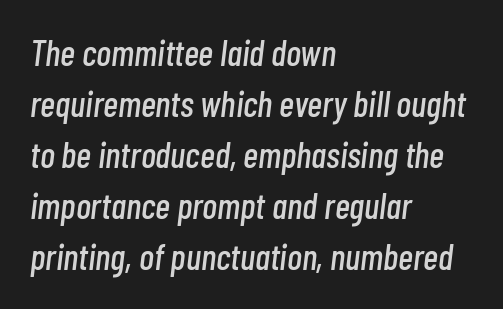
Compared with typical paragraphs, the rows here are spaced about the same. Proportional: the letters do not fall into vertical columns. The lines in this sample share a left origin and differ only in where they stop. If you drew a line through each stem, it would be angled.
